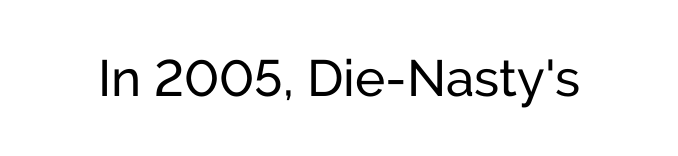
Q: Is the text italic (slanted)? A: No, it is upright.
Q: Is the typeface a serif or a sans-serif typeface? A: Sans-serif.
Q: Is the text underlined? A: No.
Q: Is the spacing between letters normal or unusually wide? A: Normal.
Q: Width (condensed, normal, or wide)? A: Normal.
Q: Stroke contrast? A: Low.
Q: x-height? A: Medium.
Q: Monospaced? A: No.
